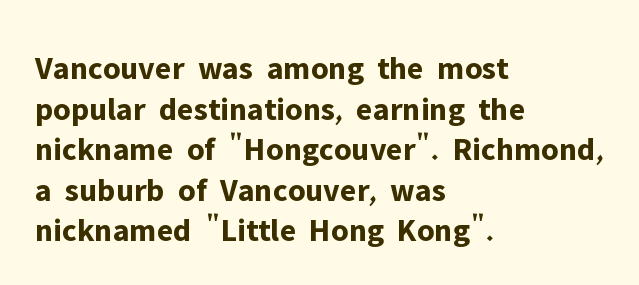
The image shows 33 px bold sans-serif type, upright; set left-aligned, line spacing 1.23x, normal letter spacing, not underlined; low stroke contrast and a medium x-height.
